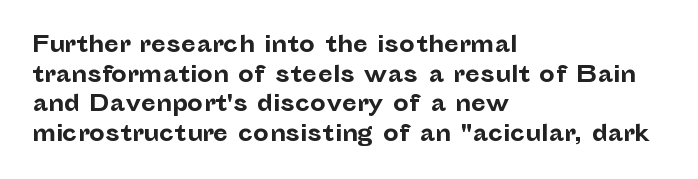
{"italic": "no", "bold": "yes", "underline": "no", "align": "left", "line_spacing": "normal", "line_spacing_ratio": 1.35, "letter_spacing": "normal", "letter_spacing_em": 0.0, "glyph_px": 22}
